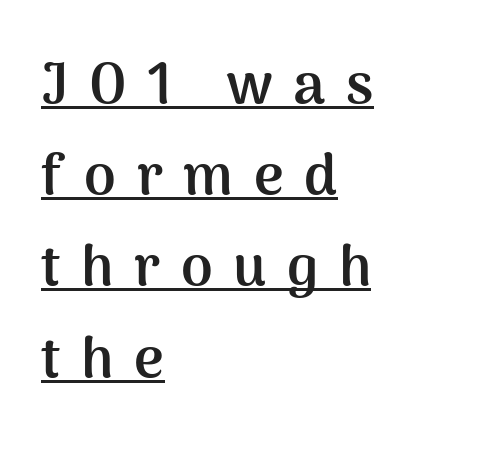
{"serif": "no", "italic": "no", "bold": "yes", "weight": "semibold", "width": "normal", "stroke_contrast": "medium", "x_height": "medium", "monospaced": "no", "underline": "yes", "align": "left", "line_spacing": "normal", "line_spacing_ratio": 1.6, "letter_spacing": "wide", "letter_spacing_em": 0.36, "glyph_px": 57}
